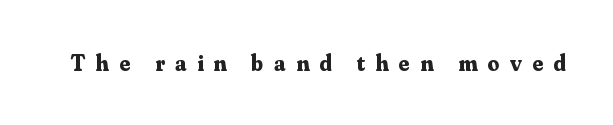
The image shows 23 px bold type, upright; set unusually wide letter spacing (+0.46 em), not underlined.
